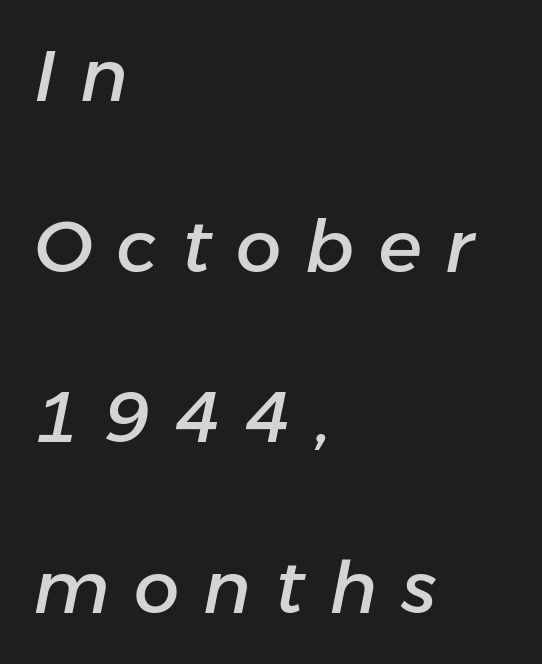
The image shows 72 px text type, italic (leaning right); set left-aligned, loose line spacing (2.37x), unusually wide letter spacing (+0.34 em), not underlined; low stroke contrast and a medium x-height.
